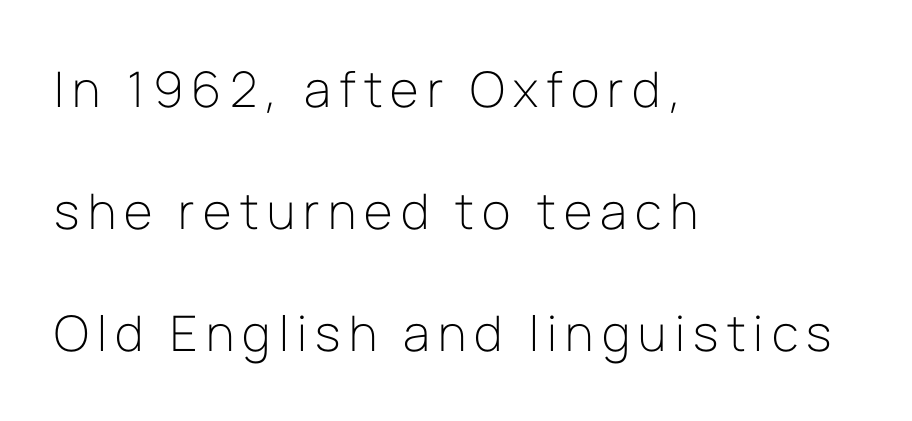
The paragraph has a hard left edge and a soft right edge. Italic: no, the glyphs are upright roman. Character widths vary here, with narrow letters taking less room than wide ones. The string is rendered with underlining switched off. Stroke mass is kept to a normal reading level or below. Examine the stroke ends and you'll find no serifs.
